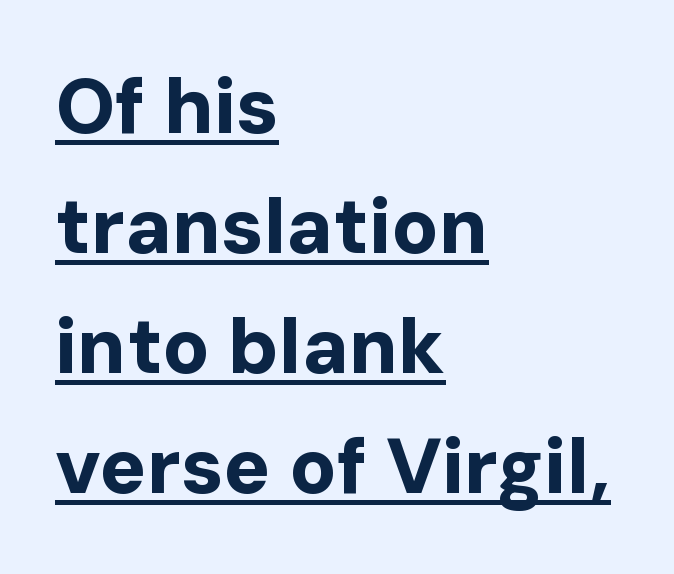
Q: Is the text bold? A: Yes.
Q: Is the text italic (slanted)? A: No, it is upright.
Q: Is the typeface a serif or a sans-serif typeface? A: Sans-serif.
Q: Is the text underlined? A: Yes.
Q: How is the paragraph aligned? A: Left-aligned.
Q: Is the spacing between letters normal or unusually wide? A: Normal.
Q: Is the spacing between lines tight, normal or loose? A: Normal.
Q: Width (condensed, normal, or wide)? A: Normal.
Q: Stroke contrast? A: Low.
Q: x-height? A: Medium.
Q: Monospaced? A: No.
